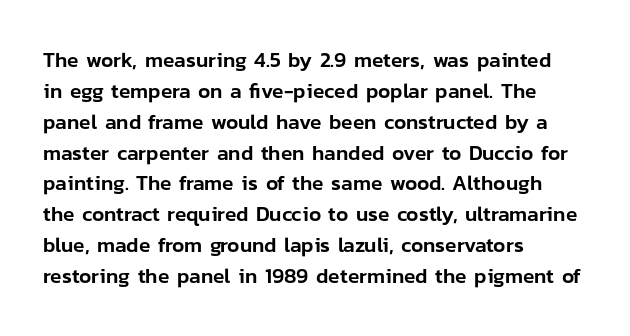
{"italic": "no", "underline": "no", "align": "left", "line_spacing": "normal", "line_spacing_ratio": 1.47, "letter_spacing": "normal", "letter_spacing_em": 0.0, "glyph_px": 21}
